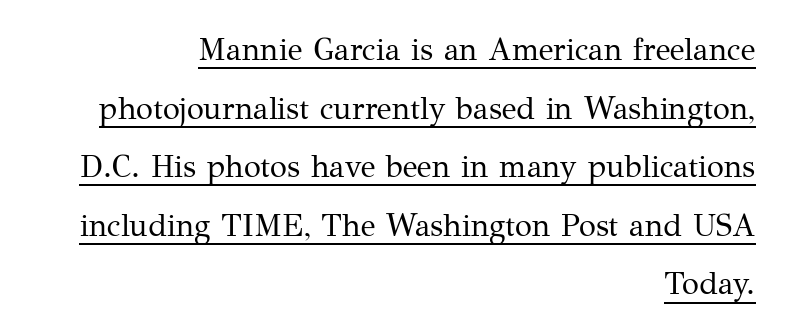
Q: Is the text bold? A: No.
Q: Is the text italic (slanted)? A: No, it is upright.
Q: Is the typeface a serif or a sans-serif typeface? A: Serif.
Q: Is the text underlined? A: Yes.
Q: How is the paragraph aligned? A: Right-aligned.
Q: Is the spacing between letters normal or unusually wide? A: Normal.
Q: Width (condensed, normal, or wide)? A: Normal.
Q: Stroke contrast? A: Medium.
Q: x-height? A: Medium.
Q: Monospaced? A: No.
